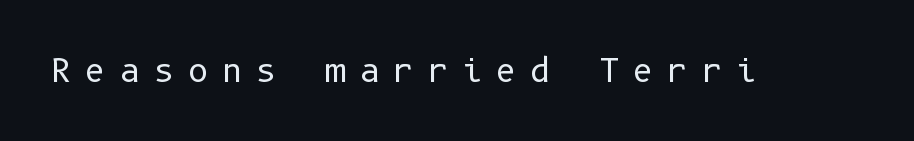
{"serif": "no", "italic": "no", "bold": "no", "weight": "regular", "width": "normal", "stroke_contrast": "low", "x_height": "medium", "underline": "no", "letter_spacing": "wide", "letter_spacing_em": 0.42, "glyph_px": 32}
